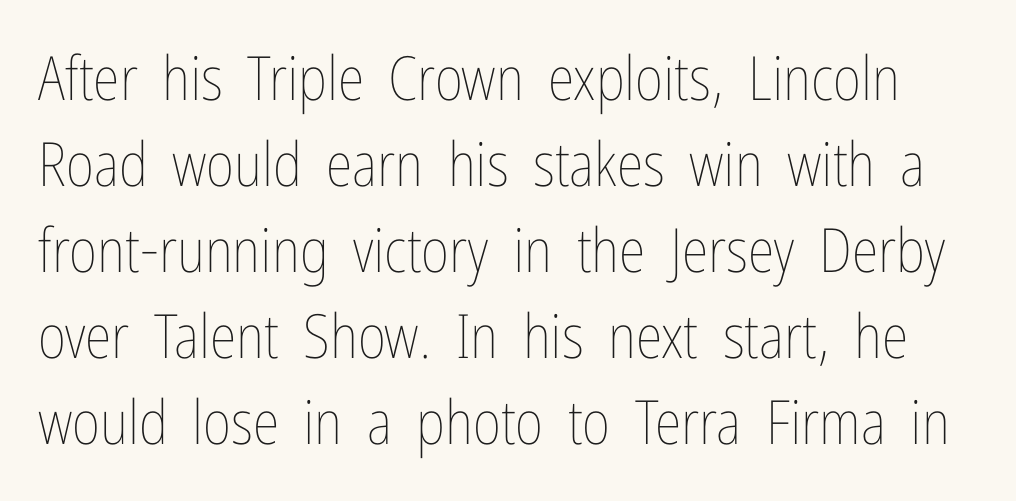
Weight class: somewhere from thin through regular. Characters remain perfectly vertical along every line. In terms of letterspacing, this is plain default setting. Underlining? Definitely not there.
